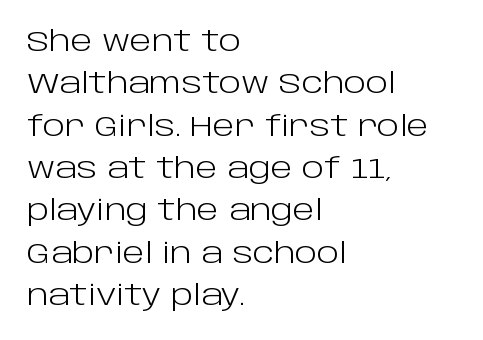
No chunkiness to these letters — they're not bold. Is this a fixed-width face? No — the glyphs have proportional, varying widths. The glyphs in this specimen are sans serif. The strip under each line holds only bare page. The passage shown stacks its lines at a standard gap. A student would call this left alignment; a typographer would say flush left, rag right.
